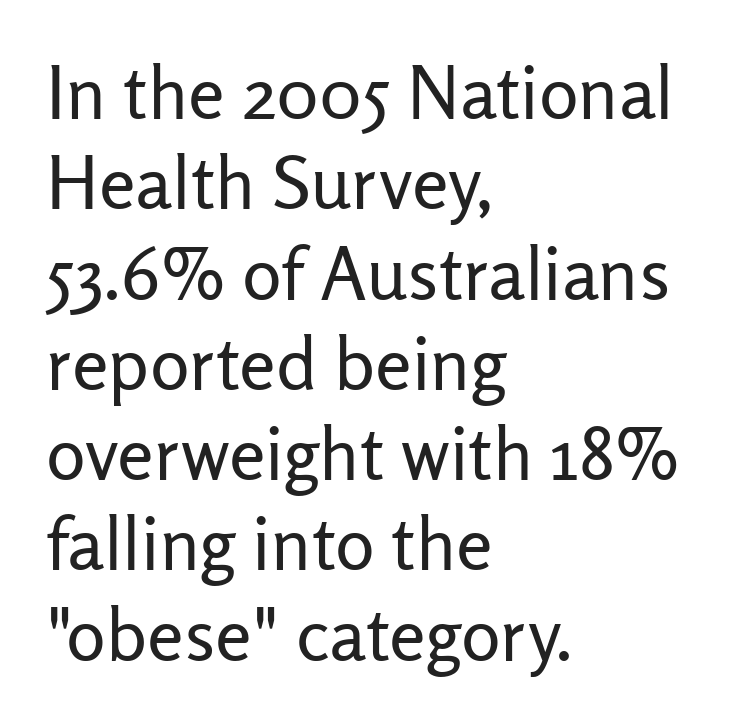
The image shows 74 px regular-weight sans-serif type, upright; set left-aligned, line spacing 1.22x, normal letter spacing, not underlined; low stroke contrast and a medium x-height.
